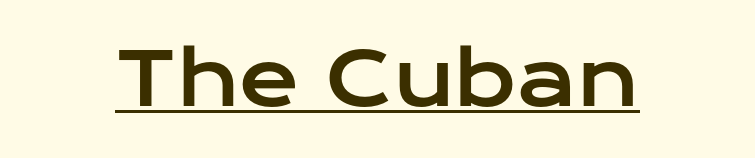
The image shows 74 px wide sans-serif type, upright; set normal letter spacing, underlined; low stroke contrast and a medium x-height.
